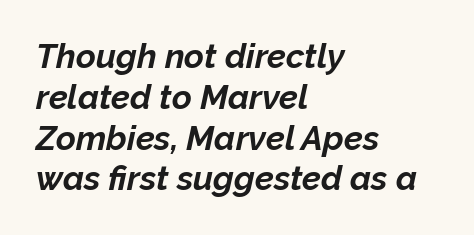
No word sits above an underline. Characters follow at the spacing the type designer built in. Varying glyph widths throughout — classic text-font behaviour. The letters are slanted; this is an italic face. Compared with a centered layout, this one pins lines to the left instead.
